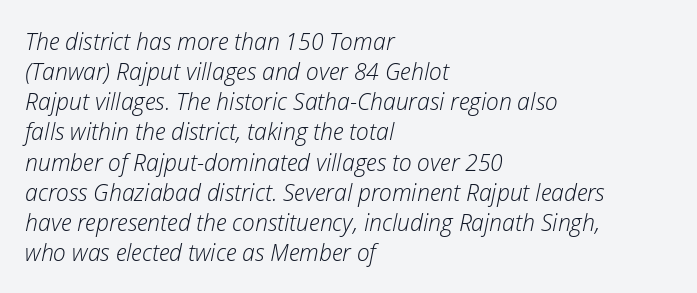
Honestly, there is no underline to notice here at all. The font is comparable to plain body text, perhaps lighter. Regular leading. The passage shown has conventional tracking throughout.
